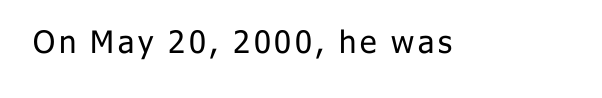
The type family on display is of the sans-serif kind. The string is rendered with underlining switched off. Varying glyph widths throughout — classic text-font behaviour. The cut favours lightness, reaching ordinary text weight at its darkest.
